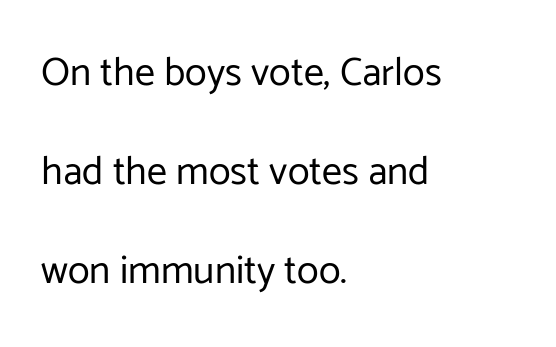
Q: Is the text bold? A: No.
Q: Is the text italic (slanted)? A: No, it is upright.
Q: Is the typeface a serif or a sans-serif typeface? A: Sans-serif.
Q: Is the text underlined? A: No.
Q: How is the paragraph aligned? A: Left-aligned.
Q: Is the spacing between letters normal or unusually wide? A: Normal.
Q: Is the spacing between lines tight, normal or loose? A: Loose.
Q: Width (condensed, normal, or wide)? A: Normal.
Q: Stroke contrast? A: Low.
Q: x-height? A: Medium.
Q: Monospaced? A: No.
